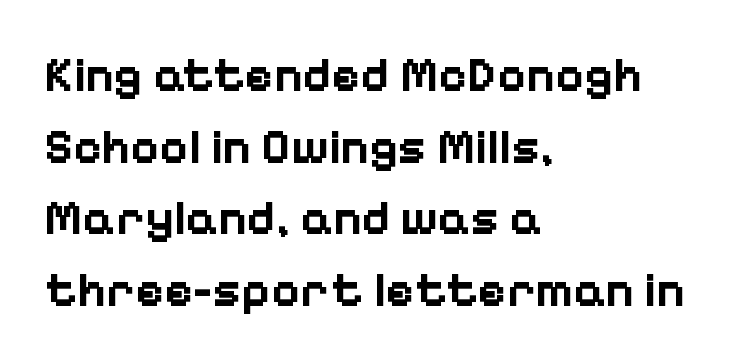
Q: Is the text bold? A: Yes.
Q: Is the text italic (slanted)? A: No, it is upright.
Q: Is the typeface a serif or a sans-serif typeface? A: Sans-serif.
Q: Is the text underlined? A: No.
Q: How is the paragraph aligned? A: Left-aligned.
Q: Is the spacing between letters normal or unusually wide? A: Normal.
Q: Is the spacing between lines tight, normal or loose? A: Normal.
Q: Width (condensed, normal, or wide)? A: Normal.
Q: Stroke contrast? A: Low.
Q: x-height? A: Medium.
Q: Monospaced? A: No.
